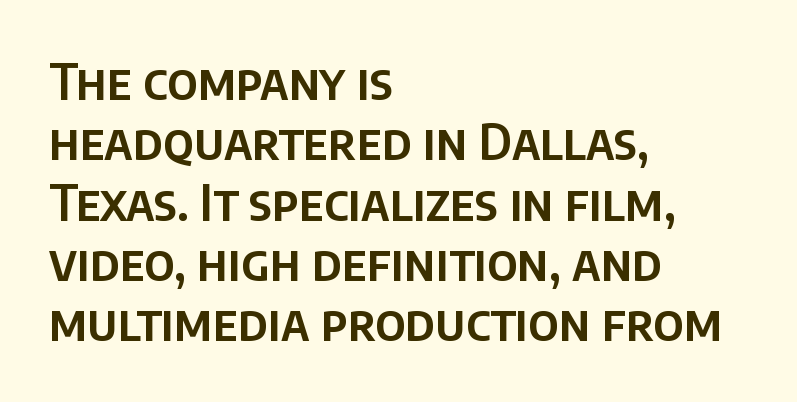
No italicization has been applied; the sample stays upright. Visually the block forms a straight wall on the left and a jagged coastline on the right. The gaps between neighbouring characters are ordinary and unremarkable. Spacing verdict: proportional, widths tailored to each character. Underline: absent.
